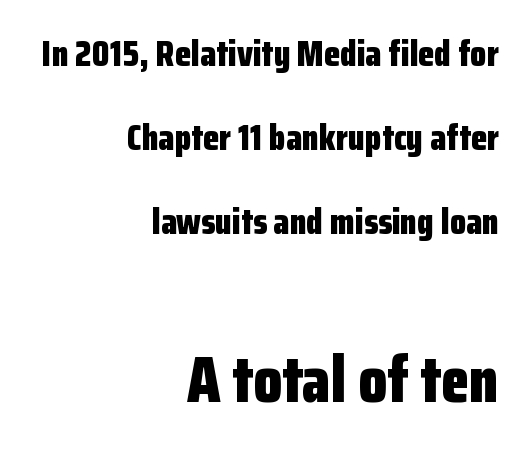
Q: Is the text bold? A: Yes.
Q: Is the text italic (slanted)? A: No, it is upright.
Q: Is the typeface a serif or a sans-serif typeface? A: Sans-serif.
Q: Is the text underlined? A: No.
Q: How is the paragraph aligned? A: Right-aligned.
Q: Is the spacing between letters normal or unusually wide? A: Normal.
Q: Is the spacing between lines tight, normal or loose? A: Loose.
Q: Which block of text is set in a larger size, the first (top) or the second (bottom)? A: The second (bottom) one.
Q: Width (condensed, normal, or wide)? A: Condensed.
Q: Stroke contrast? A: Low.
Q: x-height? A: Medium.
Q: Monospaced? A: No.
